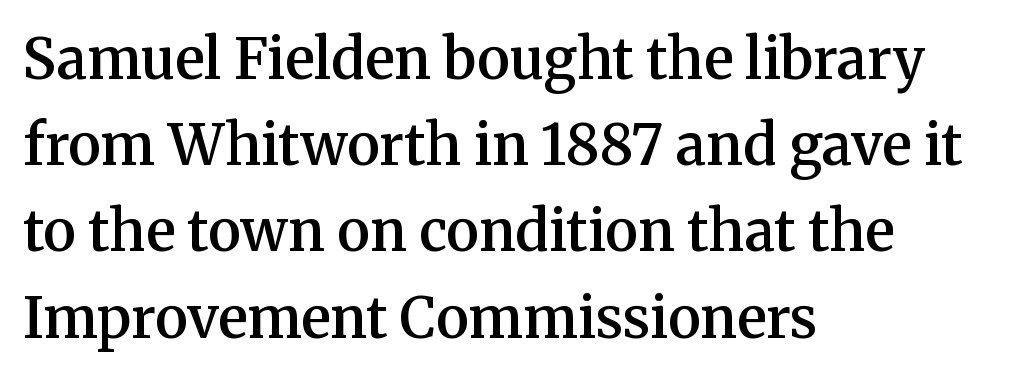
Compared with an ordinary text face, these strokes are moderately heavier — a semibold. Posture: straight, roman, zero tilt. The rendering anchors every line to the left-hand side. Observe the ordinary spacing: letters are neighbours, not strangers. You can tell from the footed stems that serif type was used.
